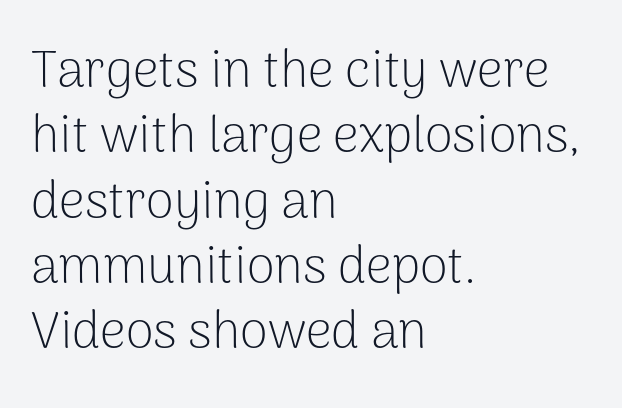
The image shows 51 px light sans-serif type, upright; set left-aligned, normal line spacing (1.28x), normal letter spacing, not underlined; low stroke contrast and a medium x-height.
